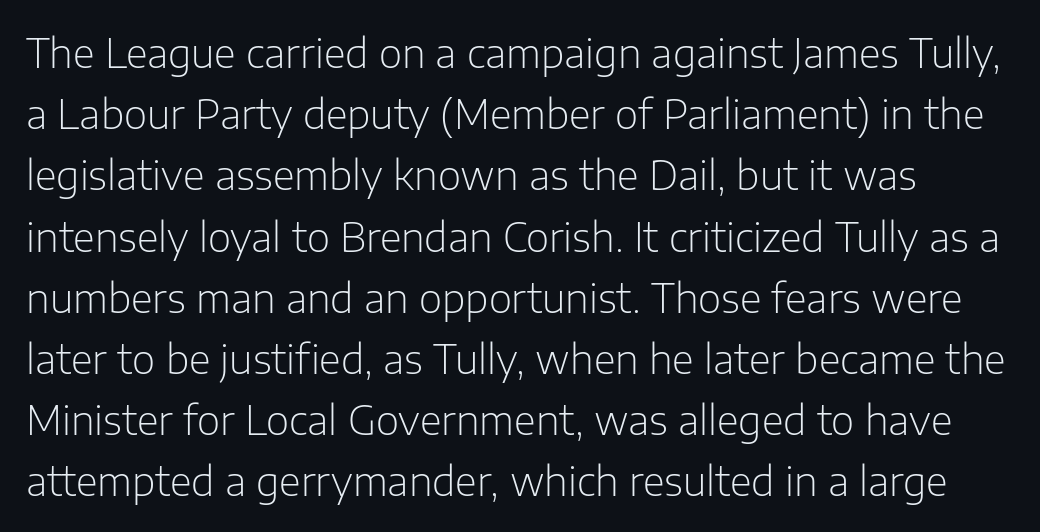
{"serif": "no", "italic": "no", "bold": "no", "weight": "light", "width": "normal", "stroke_contrast": "low", "x_height": "medium", "monospaced": "no", "underline": "no", "line_spacing": "normal", "line_spacing_ratio": 1.53, "letter_spacing": "normal", "letter_spacing_em": 0.0, "glyph_px": 40}
